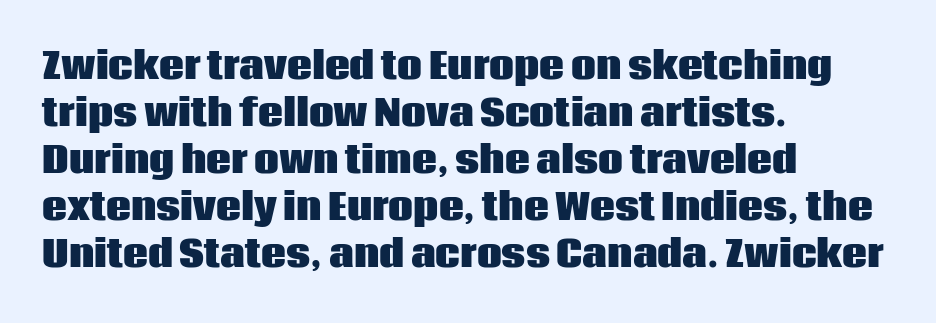
The image shows 35 px heavy sans-serif type, upright; set left-aligned, normal line spacing (1.34x), normal letter spacing, not underlined; low stroke contrast and a large x-height.
